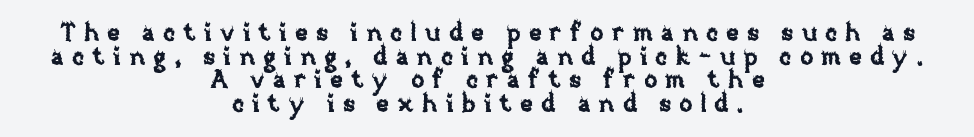
Q: Is the text italic (slanted)? A: No, it is upright.
Q: Is the text underlined? A: No.
Q: How is the paragraph aligned? A: Centered.
Q: Is the spacing between letters normal or unusually wide? A: Unusually wide.
Q: Is the spacing between lines tight, normal or loose? A: Tight.
